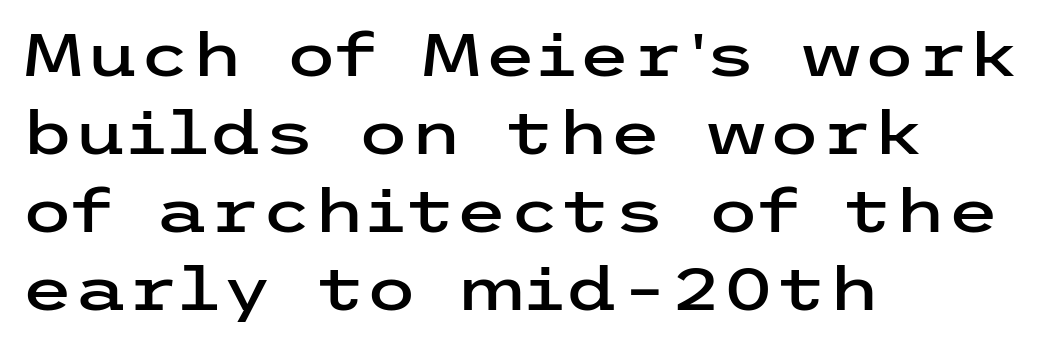
Is there any slant? The stems are plumb. Notice how the passage keeps a crisp vertical edge on the left only. Serifs: no, the terminals of the letterforms are clean. Underlining? Definitely not there.
